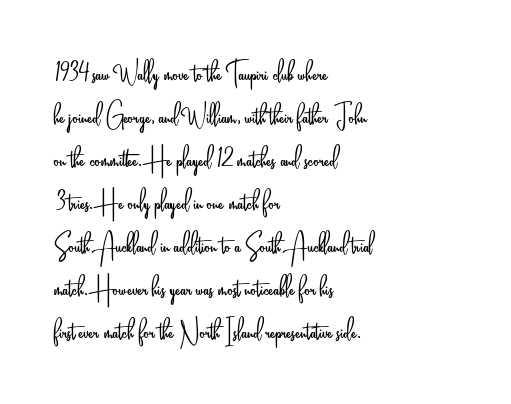
The passage is arranged the way most books set body copy — flush left. What stands out about the letter spacing? Nothing — it is the standard amount. This is sans-serif lettering, the kind often seen on screens and signage. Beneath every word, the page is bare. The passage shown is typed in a proportional face where columns would drift.
